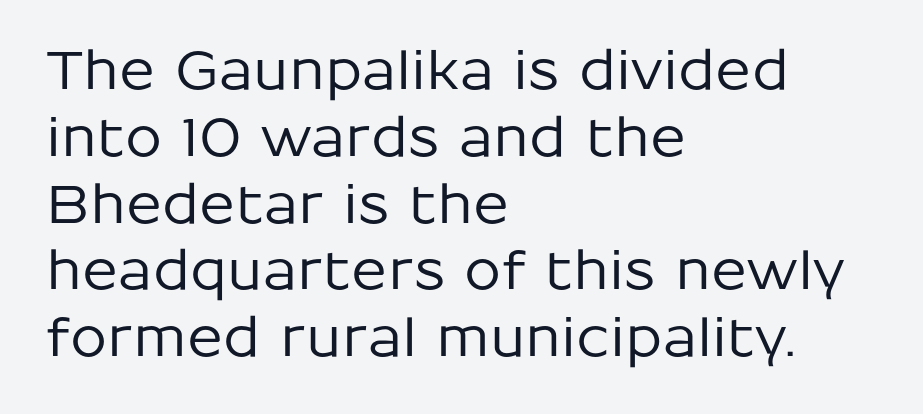
Q: Is the text italic (slanted)? A: No, it is upright.
Q: Is the typeface a serif or a sans-serif typeface? A: Sans-serif.
Q: Is the text underlined? A: No.
Q: How is the paragraph aligned? A: Left-aligned.
Q: Is the spacing between letters normal or unusually wide? A: Normal.
Q: Is the spacing between lines tight, normal or loose? A: Normal.
Q: Width (condensed, normal, or wide)? A: Normal.
Q: Stroke contrast? A: Low.
Q: x-height? A: Medium.
Q: Monospaced? A: No.
